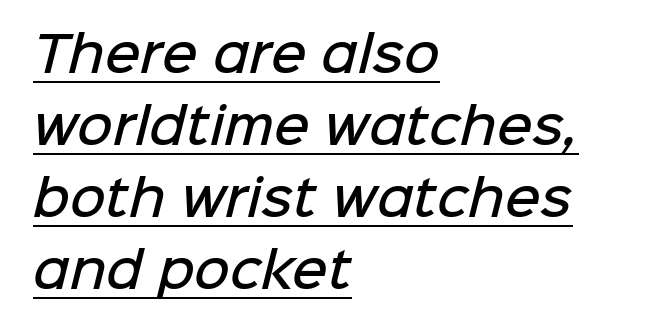
{"serif": "no", "bold": "semi", "weight": "semibold", "width": "normal", "stroke_contrast": "low", "x_height": "medium", "monospaced": "no", "underline": "yes", "align": "left", "line_spacing": "normal", "line_spacing_ratio": 1.47, "letter_spacing": "normal", "letter_spacing_em": 0.0, "glyph_px": 49}
